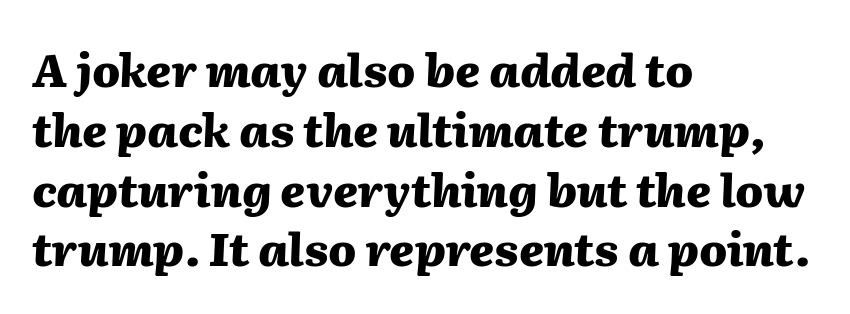
The letters advance in unequal steps, a hallmark of proportional type. A dark, heavy texture on the line: the type is bold. Regarding leading, the lines here are spaced in the standard way. The glyphs are unaccompanied by any horizontal stroke below them. Slanted lettering throughout.
